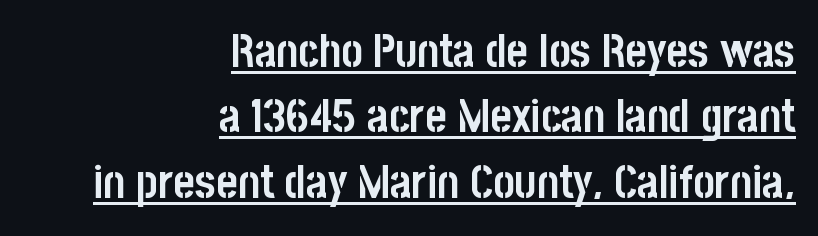
{"serif": "no", "italic": "no", "bold": "yes", "weight": "semibold", "width": "condensed", "stroke_contrast": "low", "x_height": "large", "monospaced": "no", "underline": "yes", "align": "right", "line_spacing": "normal", "line_spacing_ratio": 1.42, "letter_spacing": "normal", "letter_spacing_em": 0.0, "glyph_px": 46}
